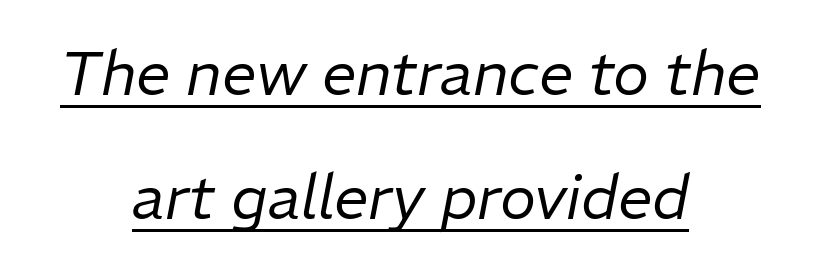
The image shows 61 px regular-weight type, italic (leaning right); set centered, loose line spacing (2.03x), normal letter spacing, underlined; low stroke contrast and a medium x-height.
